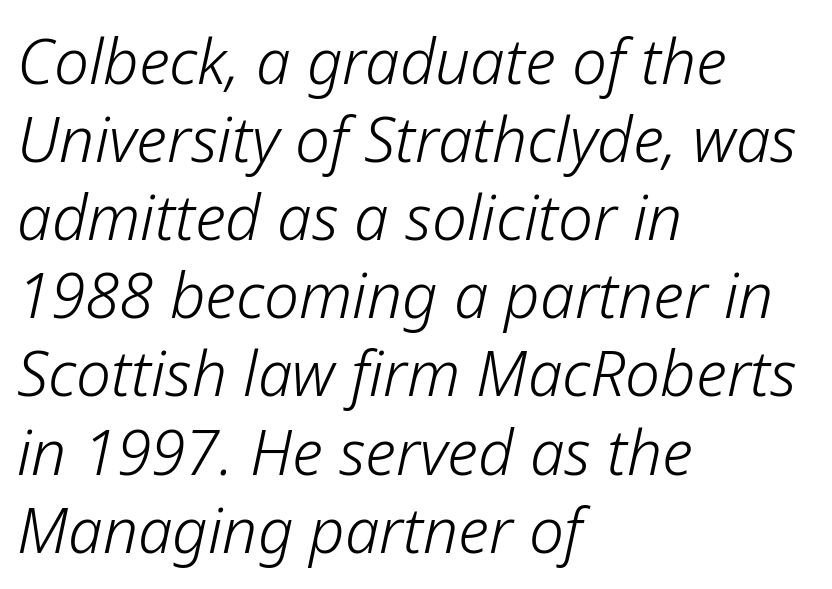
{"italic": "yes", "lean": "right", "slant_degrees": 12, "bold": "no", "weight": "light", "width": "normal", "stroke_contrast": "low", "x_height": "medium", "monospaced": "no", "underline": "no", "align": "left", "line_spacing": "normal", "line_spacing_ratio": 1.26, "letter_spacing": "normal", "letter_spacing_em": 0.0, "glyph_px": 62}
